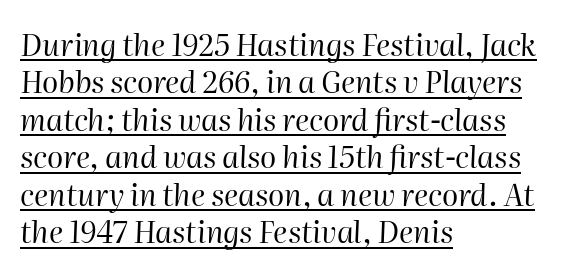
The image shows 30 px regular-weight type, italic (leaning right); set left-aligned, normal line spacing (1.25x), normal letter spacing, underlined; high stroke contrast and a medium x-height.
